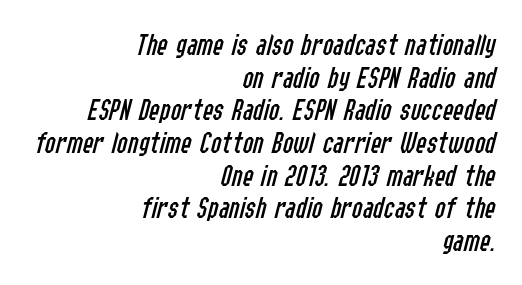
Q: Is the text bold? A: No.
Q: Is the text italic (slanted)? A: Yes, it leans right by about 14 degrees.
Q: Is the text underlined? A: No.
Q: How is the paragraph aligned? A: Right-aligned.
Q: Is the spacing between letters normal or unusually wide? A: Normal.
Q: Is the spacing between lines tight, normal or loose? A: Tight.
Q: Width (condensed, normal, or wide)? A: Condensed.
Q: Stroke contrast? A: Low.
Q: x-height? A: Medium.
Q: Monospaced? A: No.
